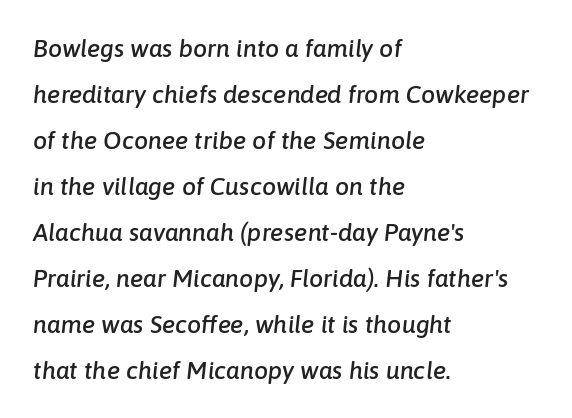
The image shows 25 px text type, italic (leaning right); set left-aligned, line spacing 1.84x, normal letter spacing, not underlined.
